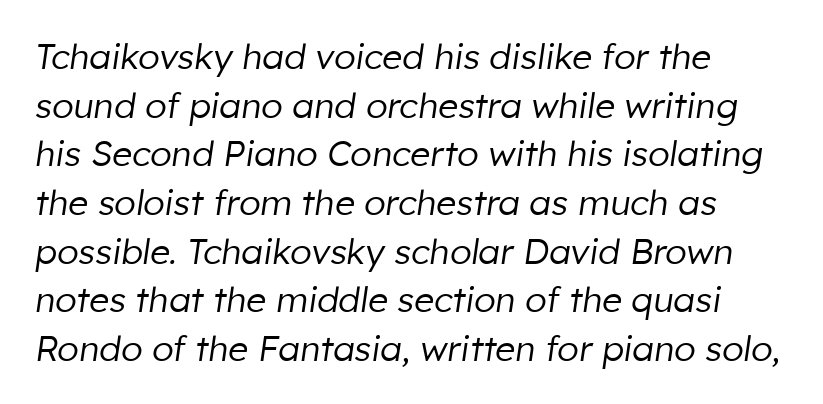
{"italic": "yes", "lean": "right", "slant_degrees": 8, "bold": "no", "weight": "regular", "width": "normal", "stroke_contrast": "low", "x_height": "medium", "monospaced": "no", "underline": "no", "align": "left", "line_spacing": "normal", "line_spacing_ratio": 1.39, "letter_spacing": "normal", "letter_spacing_em": 0.0, "glyph_px": 35}
